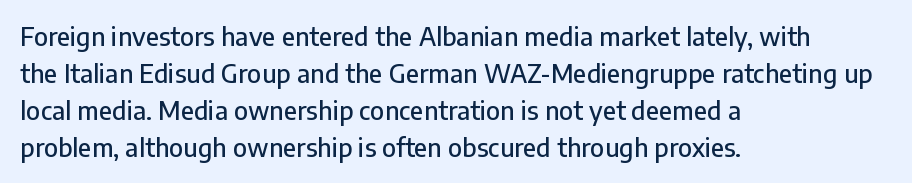
{"italic": "no", "underline": "no", "align": "left", "line_spacing": "normal", "line_spacing_ratio": 1.48, "letter_spacing": "normal", "letter_spacing_em": 0.0, "glyph_px": 25}
